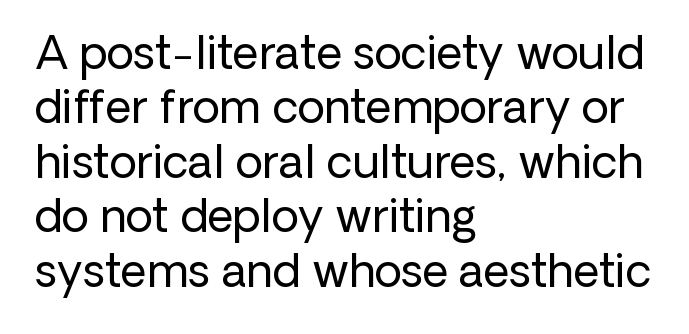
Alignment: flush left. Posture: straight, roman, zero tilt. A quiet, ordinary-to-light weight characterises the typeface. Examine the stroke ends and you'll find no serifs.
